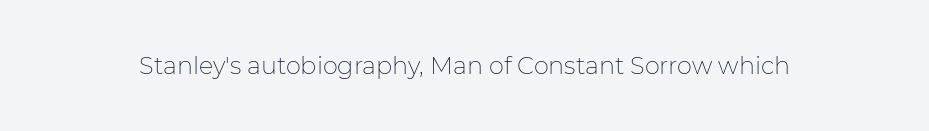
Only glyphs here, with clear space below each row. Notice how the stems are strictly vertical — no italics here. Between one letter and the next there's only the usual sliver of space. Is this a heavy cut? Hardly; it is regular or lighter.
